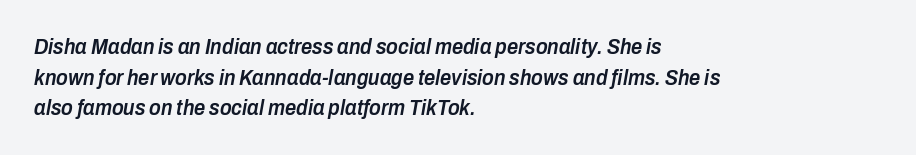
{"italic": "yes", "lean": "right", "slant_degrees": 10, "bold": "semi", "underline": "no", "align": "left", "line_spacing": "normal", "line_spacing_ratio": 1.39, "letter_spacing": "normal", "letter_spacing_em": 0.0, "glyph_px": 22}
